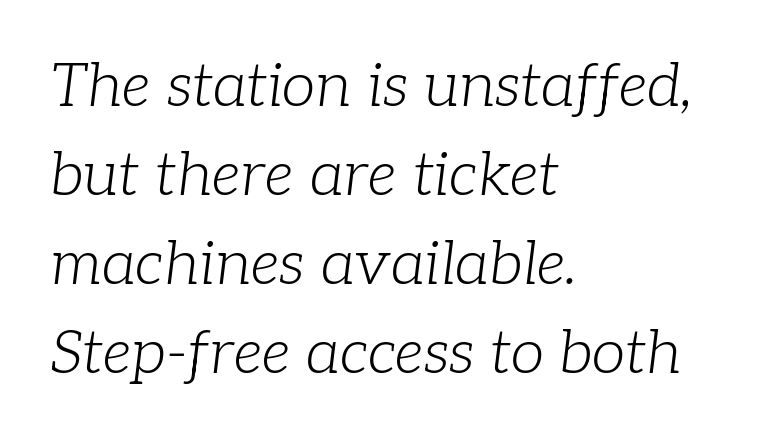
{"serif": "yes", "italic": "yes", "lean": "right", "slant_degrees": 7, "bold": "no", "weight": "light", "width": "normal", "stroke_contrast": "low", "x_height": "medium", "monospaced": "no", "underline": "no", "align": "left", "line_spacing": "normal", "line_spacing_ratio": 1.46, "letter_spacing": "normal", "letter_spacing_em": 0.0, "glyph_px": 61}
